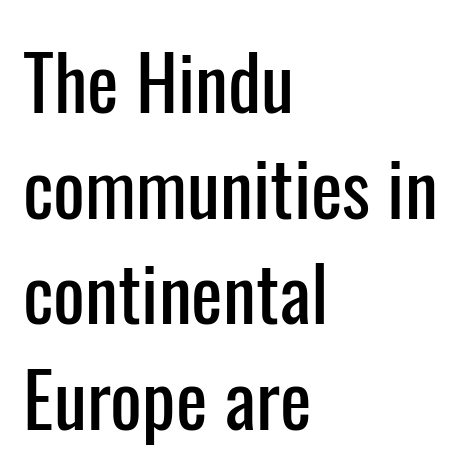
{"serif": "no", "italic": "no", "width": "condensed", "stroke_contrast": "low", "x_height": "medium", "monospaced": "no", "underline": "no", "align": "left", "line_spacing": "normal", "line_spacing_ratio": 1.41, "letter_spacing": "normal", "letter_spacing_em": 0.0, "glyph_px": 75}
